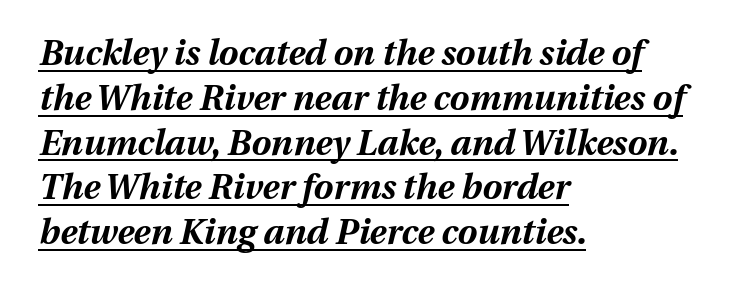
This sample carries an underscore along the baseline area. Honestly, the row spacing looks completely unremarkable. There is no visible air inserted between adjacent glyphs. Strokes here are thick enough to call this a true bold. Line starts are locked; line ends wander.
